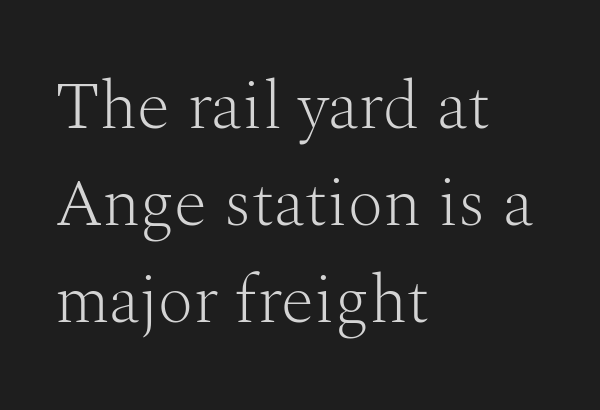
Serif or sans? Serif — the stroke terminals have little feet. The space between consecutive lines is moderate. Nothing unusual about the tracking: characters are spaced as the font intends. Ink coverage per letter is moderate at most.
